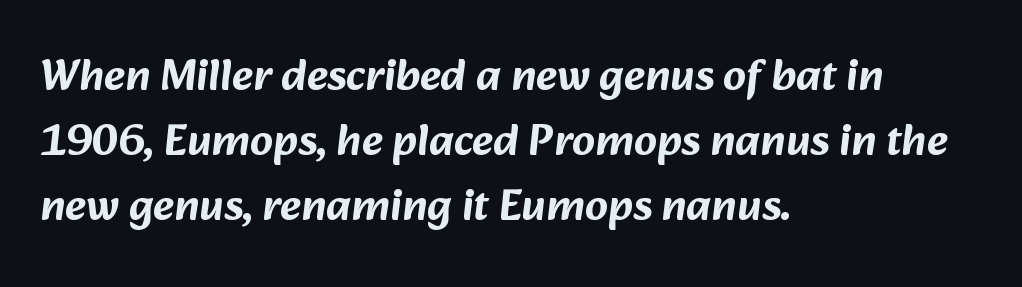
Q: Is the typeface a serif or a sans-serif typeface? A: Sans-serif.
Q: Is the text underlined? A: No.
Q: How is the paragraph aligned? A: Left-aligned.
Q: Is the spacing between letters normal or unusually wide? A: Normal.
Q: Is the spacing between lines tight, normal or loose? A: Normal.
Q: Width (condensed, normal, or wide)? A: Normal.
Q: Stroke contrast? A: Low.
Q: x-height? A: Medium.
Q: Monospaced? A: No.
